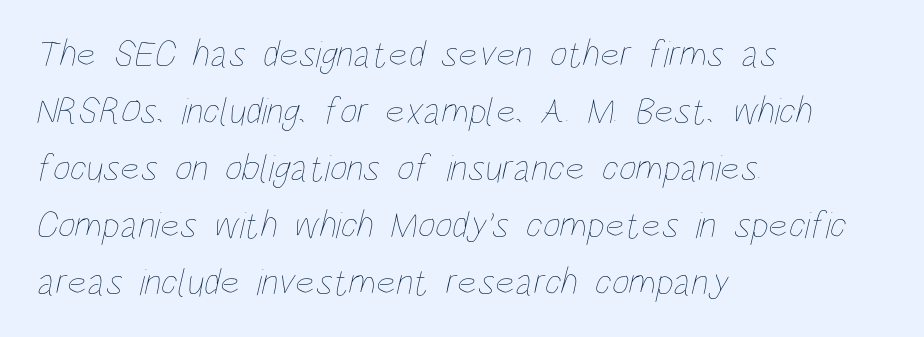
Short note: letters normally spaced. Think of a printed novel: that variable character pitch is what you see here. The setting favours the left margin, as ordinary paragraphs usually do. Compared with a typical body face, this is equally light or lighter still.
